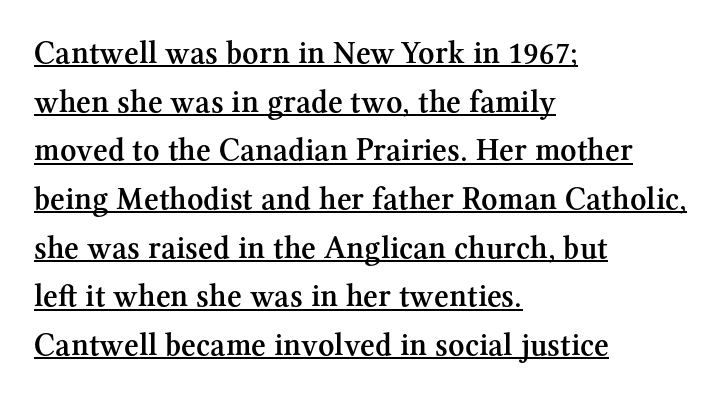
The image shows 32 px semibold serif type, upright; set left-aligned, normal line spacing (1.52x), normal letter spacing, underlined; medium stroke contrast and a medium x-height.
